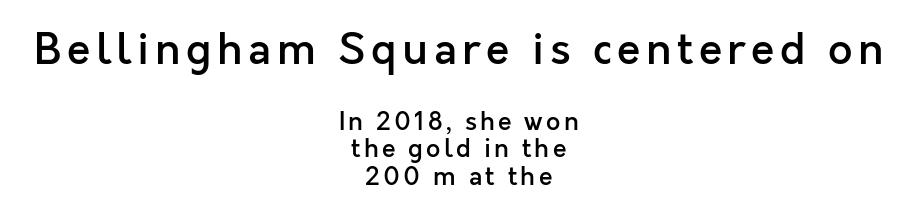
Q: Is the text bold? A: Semi-bold.
Q: Is the text italic (slanted)? A: No, it is upright.
Q: Is the typeface a serif or a sans-serif typeface? A: Sans-serif.
Q: Is the text underlined? A: No.
Q: How is the paragraph aligned? A: Centered.
Q: Is the spacing between lines tight, normal or loose? A: Tight.
Q: Which block of text is set in a larger size, the first (top) or the second (bottom)? A: The first (top) one.
Q: Width (condensed, normal, or wide)? A: Normal.
Q: x-height? A: Medium.
Q: Monospaced? A: No.
